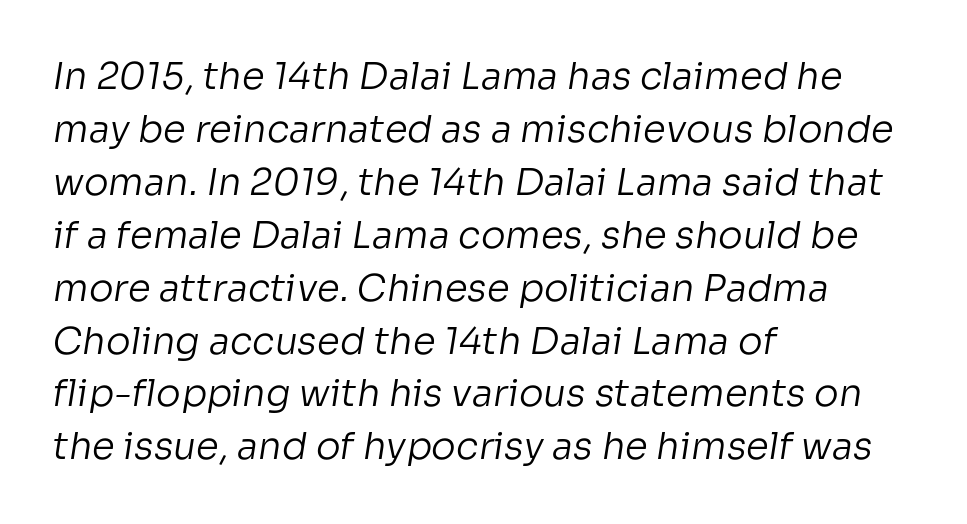
Q: Is the text bold? A: No.
Q: Is the typeface a serif or a sans-serif typeface? A: Sans-serif.
Q: Is the text underlined? A: No.
Q: How is the paragraph aligned? A: Left-aligned.
Q: Is the spacing between letters normal or unusually wide? A: Normal.
Q: Is the spacing between lines tight, normal or loose? A: Normal.
Q: Width (condensed, normal, or wide)? A: Normal.
Q: Stroke contrast? A: Low.
Q: x-height? A: Medium.
Q: Monospaced? A: No.
